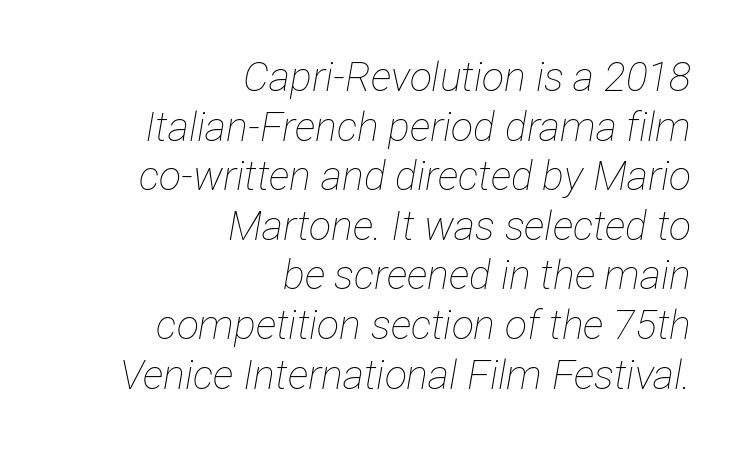
The image shows 41 px thin, condensed type, italic (leaning right); set right-aligned, line spacing 1.21x, normal letter spacing, not underlined; low stroke contrast and a medium x-height.
